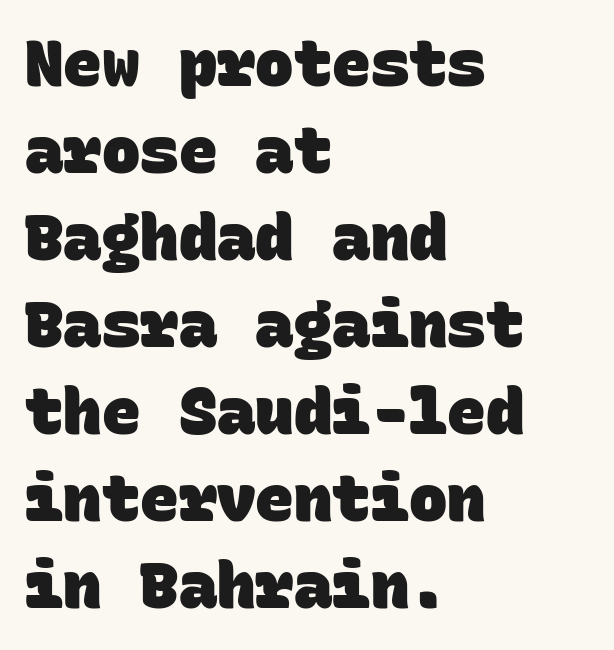
Q: Is the text bold? A: Yes.
Q: Is the typeface a serif or a sans-serif typeface? A: Sans-serif.
Q: Is the text underlined? A: No.
Q: How is the paragraph aligned? A: Left-aligned.
Q: Is the spacing between letters normal or unusually wide? A: Normal.
Q: Is the spacing between lines tight, normal or loose? A: Normal.
Q: Width (condensed, normal, or wide)? A: Normal.
Q: Stroke contrast? A: Low.
Q: x-height? A: Large.
Q: Monospaced? A: Yes.
